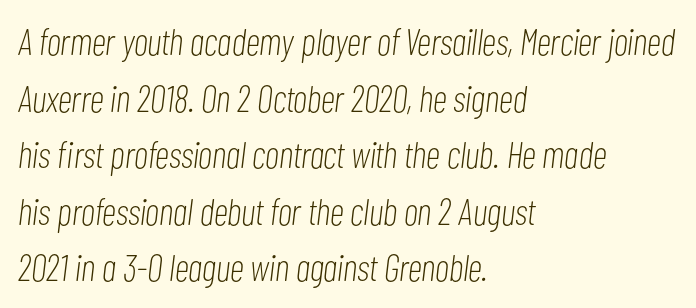
The vertical gap from one line to the next is medium. Emphasis-style slanted type is in use. The horizontal fit of the characters is conventional and even. Heft: none added — not bold. Do the characters align in a grid? No, the font is proportional.
